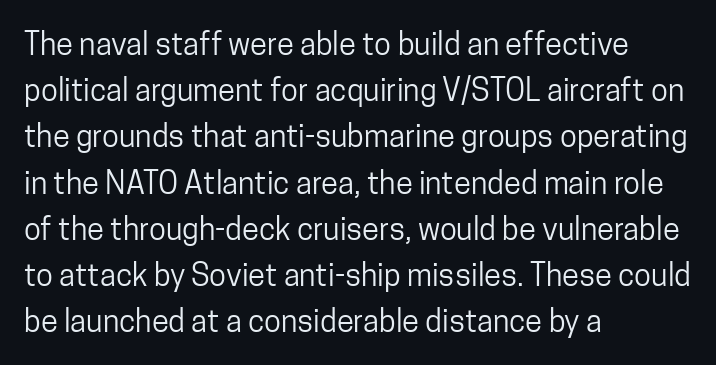
The image shows 31 px regular-weight, condensed sans-serif type, upright; set left-aligned, normal line spacing (1.49x), normal letter spacing, not underlined; low stroke contrast and a medium x-height.
